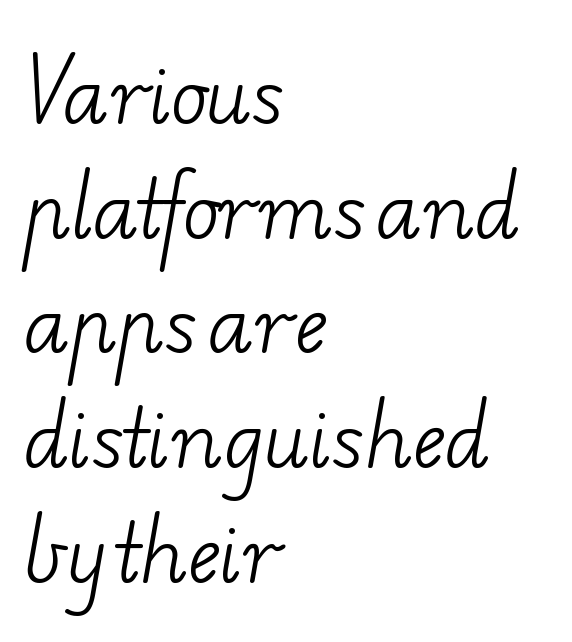
{"serif": "yes", "bold": "no", "weight": "light", "width": "wide", "stroke_contrast": "low", "x_height": "small", "monospaced": "no", "underline": "no", "align": "left", "line_spacing": "normal", "line_spacing_ratio": 1.49, "letter_spacing": "normal", "letter_spacing_em": 0.0, "glyph_px": 77}
